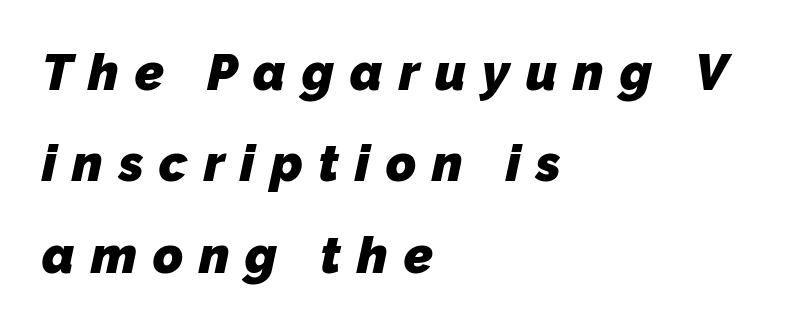
Q: Is the text bold? A: Yes.
Q: Is the typeface a serif or a sans-serif typeface? A: Sans-serif.
Q: Is the text underlined? A: No.
Q: How is the paragraph aligned? A: Left-aligned.
Q: Is the spacing between letters normal or unusually wide? A: Unusually wide.
Q: Width (condensed, normal, or wide)? A: Normal.
Q: Stroke contrast? A: Low.
Q: x-height? A: Medium.
Q: Monospaced? A: No.
